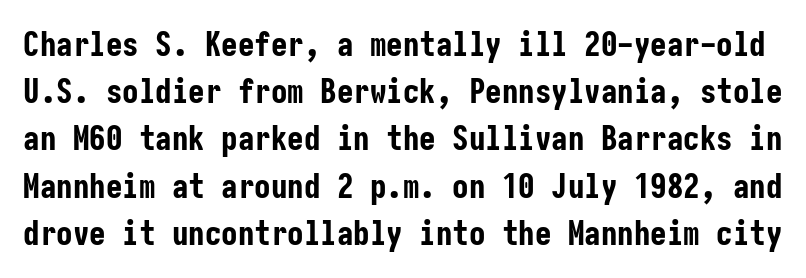
{"serif": "no", "italic": "no", "bold": "yes", "weight": "bold", "width": "condensed", "stroke_contrast": "low", "x_height": "medium", "underline": "no", "line_spacing": "normal", "line_spacing_ratio": 1.43, "letter_spacing": "normal", "letter_spacing_em": 0.0, "glyph_px": 33}
